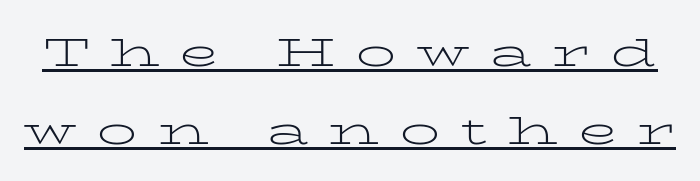
{"serif": "yes", "italic": "no", "bold": "no", "weight": "light", "width": "wide", "stroke_contrast": "low", "x_height": "medium", "monospaced": "no", "underline": "yes", "line_spacing": "loose", "line_spacing_ratio": 1.95, "letter_spacing": "wide", "letter_spacing_em": 0.5, "glyph_px": 40}
